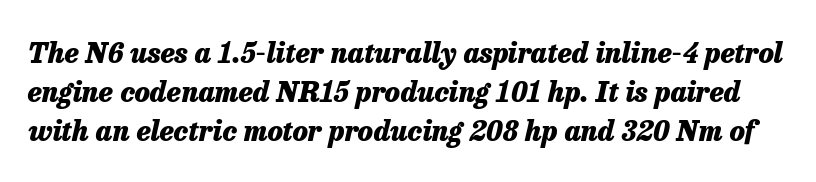
Q: Is the text bold? A: Yes.
Q: Is the text italic (slanted)? A: Yes, it leans right by about 13 degrees.
Q: Is the text underlined? A: No.
Q: Is the spacing between letters normal or unusually wide? A: Normal.
Q: Is the spacing between lines tight, normal or loose? A: Normal.
Q: Width (condensed, normal, or wide)? A: Normal.
Q: Stroke contrast? A: Low.
Q: x-height? A: Medium.
Q: Monospaced? A: No.
